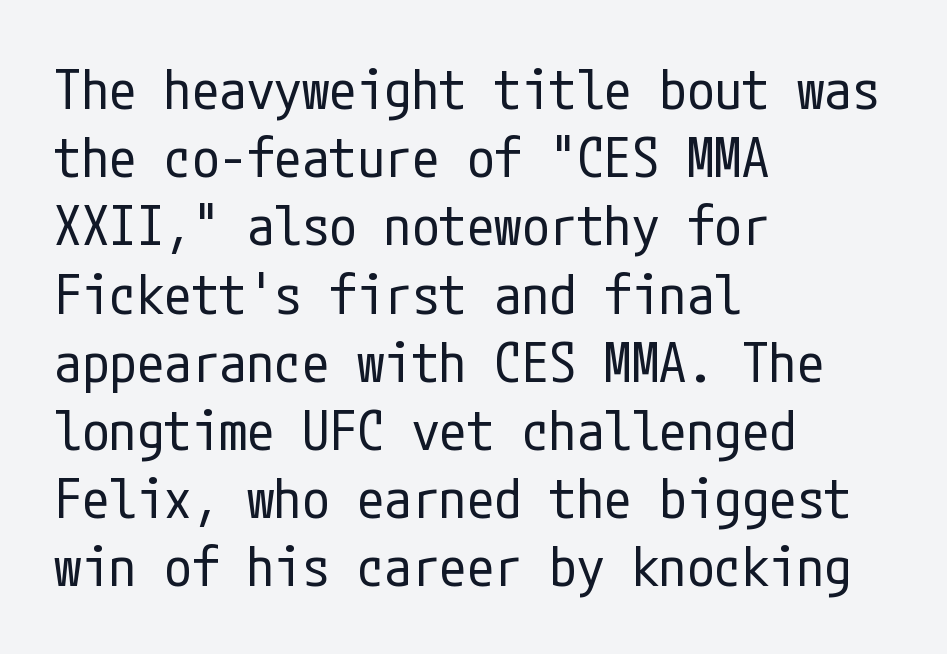
Stroke mass is kept to a normal reading level or below. The letters carry no serifs — their stems end cleanly without finishing strokes. Inter-character spacing is left at the font's built-in metrics. Which margin do the lines hug? The left one — the right edge is uneven. A bare baseline throughout the passage. Tall strokes in this sample are plumb rather than angled.
